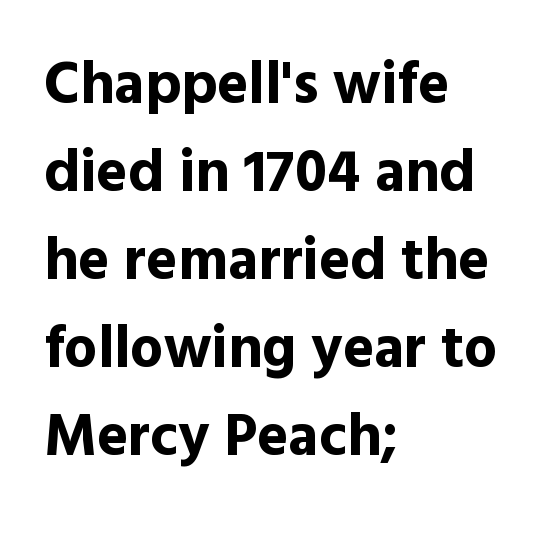
The rendering shows plain stroke endings on the letterforms — a sans-serif design. The baseline area is clear. Spacing verdict: proportional, widths tailored to each character. Compared with typical body copy, the letter spacing here is the same. Bold? Absolutely — the strokes are thick and heavy. Notice how the passage keeps a crisp vertical edge on the left only.
